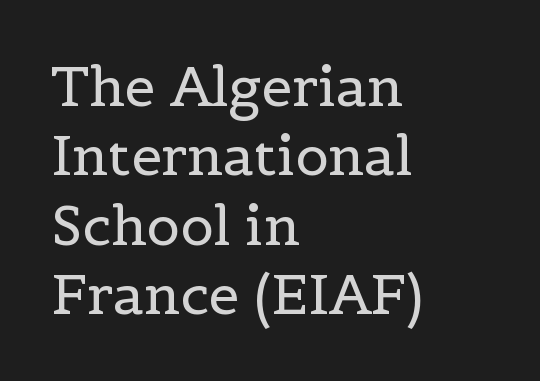
Q: Is the text bold? A: No.
Q: Is the text italic (slanted)? A: No, it is upright.
Q: Is the typeface a serif or a sans-serif typeface? A: Serif.
Q: Is the text underlined? A: No.
Q: How is the paragraph aligned? A: Left-aligned.
Q: Is the spacing between letters normal or unusually wide? A: Normal.
Q: Is the spacing between lines tight, normal or loose? A: Normal.
Q: Width (condensed, normal, or wide)? A: Normal.
Q: x-height? A: Medium.
Q: Monospaced? A: No.
